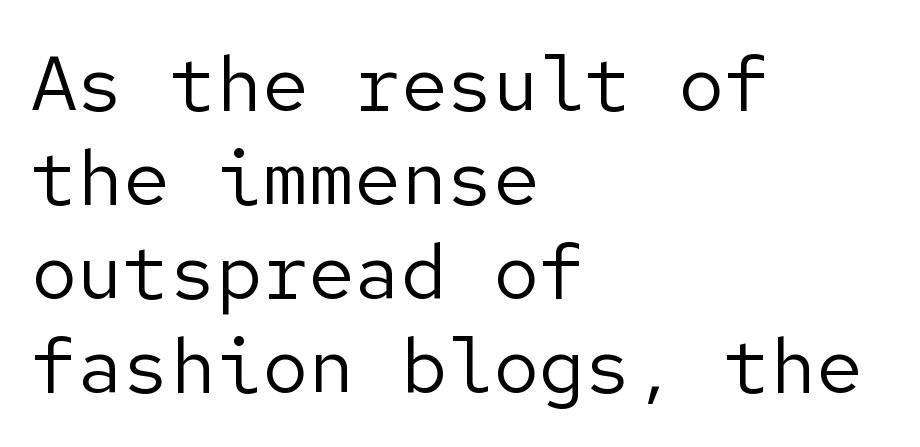
The cut favours lightness, reaching ordinary text weight at its darkest. This rendering leaves character spacing at its baseline value. The specimen omits any rule beneath the text block's lines. A student would call this left alignment; a typographer would say flush left, rag right. The text was rendered using a sans face with plain stroke endings. The letters stand upright; this is a roman face.
